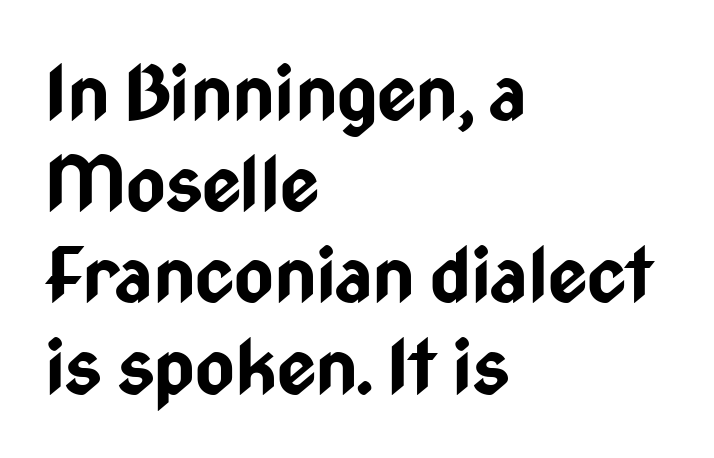
{"serif": "no", "italic": "no", "bold": "yes", "weight": "bold", "width": "condensed", "stroke_contrast": "low", "x_height": "medium", "monospaced": "no", "underline": "no", "align": "left", "line_spacing_ratio": 1.2, "letter_spacing": "normal", "letter_spacing_em": 0.0, "glyph_px": 76}
